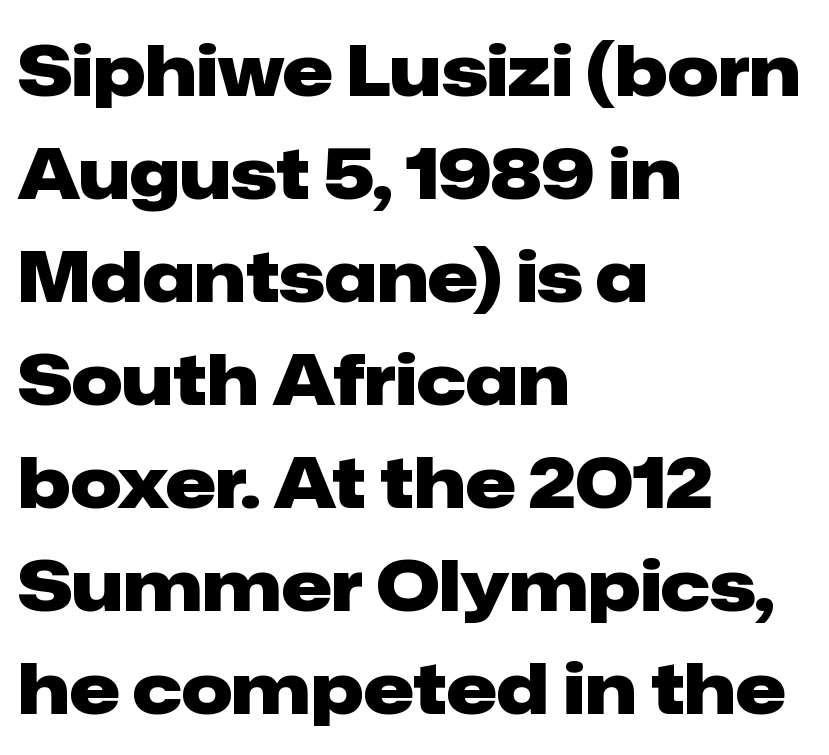
Notice how the stems are strictly vertical — no italics here. In terms of leading, this rendering sits right in the middle. In terms of letterspacing, this is plain default setting. The typeface chosen for these lines omits serifs.
